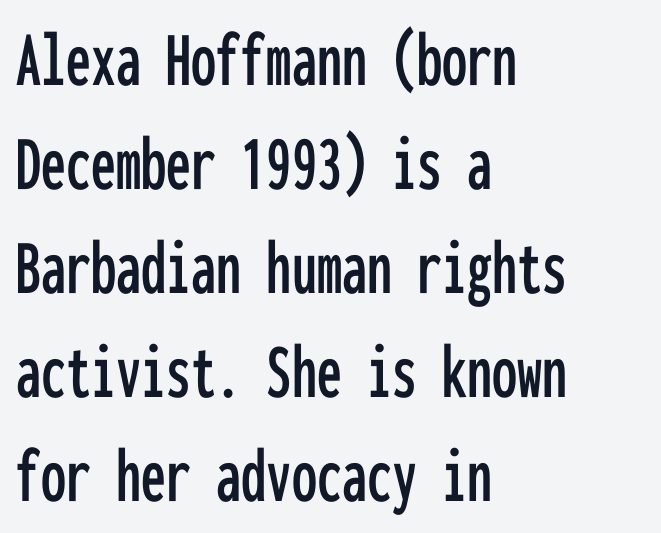
{"serif": "no", "italic": "no", "width": "condensed", "stroke_contrast": "low", "x_height": "medium", "monospaced": "yes", "underline": "no", "align": "left", "line_spacing": "normal", "line_spacing_ratio": 1.3, "letter_spacing": "normal", "letter_spacing_em": 0.0, "glyph_px": 80}
